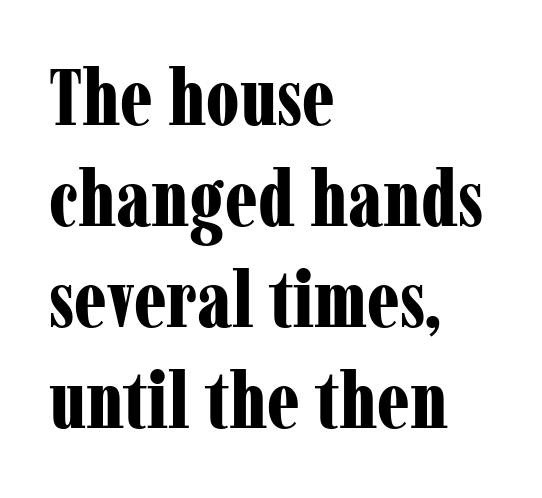
{"serif": "yes", "italic": "no", "bold": "yes", "weight": "bold", "width": "condensed", "stroke_contrast": "low", "x_height": "medium", "monospaced": "no", "underline": "no", "align": "left", "line_spacing": "normal", "line_spacing_ratio": 1.28, "letter_spacing": "normal", "letter_spacing_em": 0.0, "glyph_px": 79}
